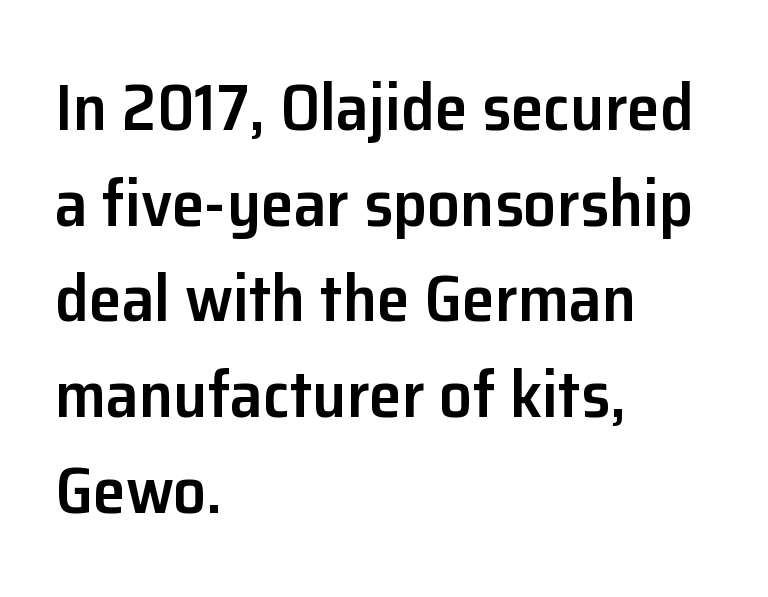
In terms of posture, this sample is upright. Line starts are locked; line ends wander. This rendering features lettering with no underline. The lines sit at an ordinary, default distance from one another. As a designer I'd log this as weight 600, semibold. Think of a printed novel: that variable character pitch is what you see here.
